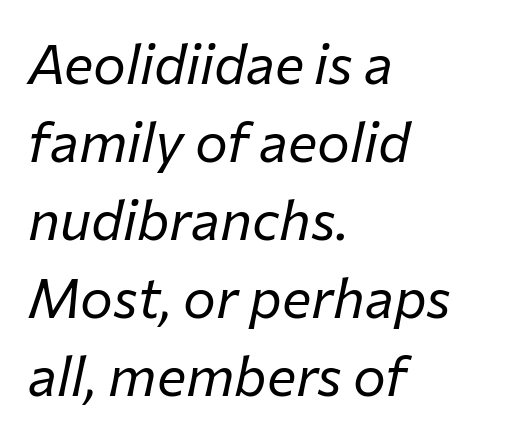
These glyphs show unthickened strokes, regular width or finer. The letters are slanted; this is an italic face. The gaps between neighbouring characters are ordinary and unremarkable. Whoever set this chose a conventional vertical rhythm. In CSS terms this would be text-align: left. Descenders hang freely into open space.
